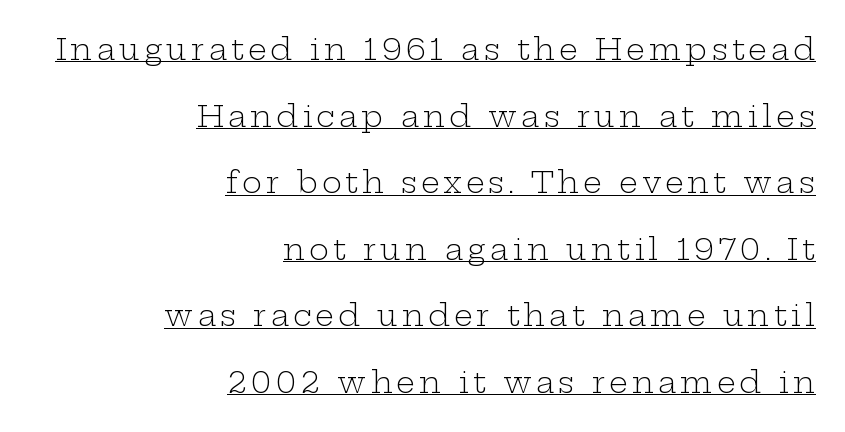
The image shows 30 px light, wide serif type, upright; set right-aligned, loose line spacing (2.22x), underlined; low stroke contrast and a medium x-height.
